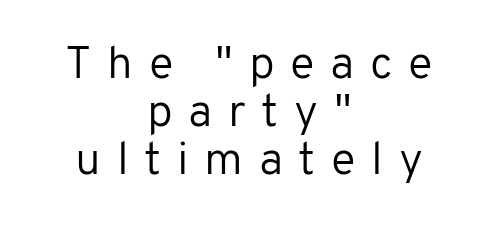
{"serif": "no", "italic": "no", "bold": "no", "weight": "regular", "width": "normal", "stroke_contrast": "low", "x_height": "medium", "monospaced": "no", "underline": "no", "align": "center", "line_spacing": "tight", "line_spacing_ratio": 1.04, "letter_spacing": "wide", "letter_spacing_em": 0.34, "glyph_px": 46}
